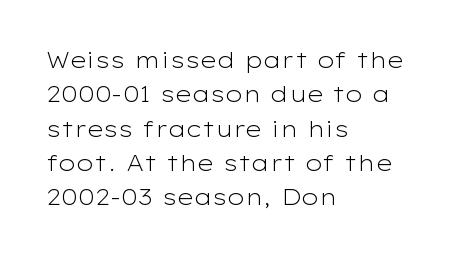
The image shows 22 px text type, upright; set left-aligned, normal line spacing (1.56x), normal letter spacing, not underlined.
